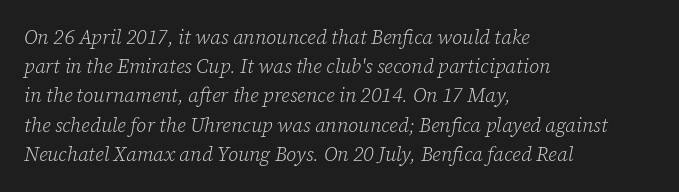
Baseline-to-baseline distance is the conventional proportion of letter height. On a weight scale, this lands at 450 or below. Does extra space separate the letters? No, they use regular spacing. One-word summary of the alignment: left.
